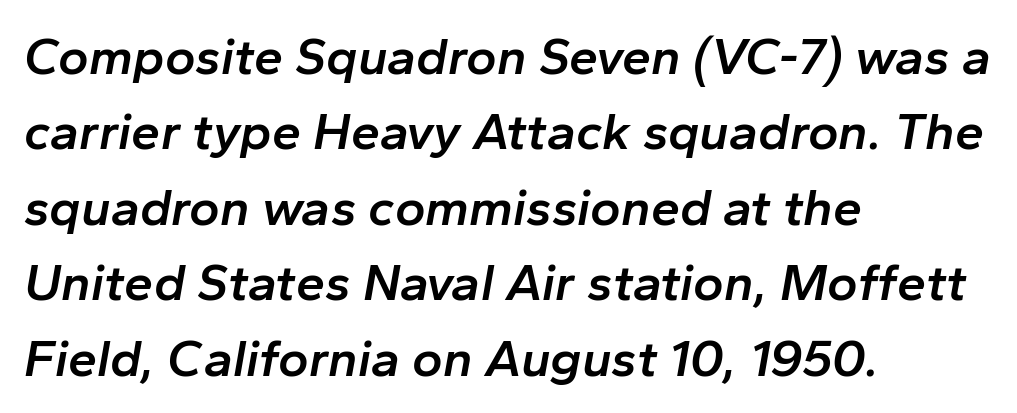
The image shows 52 px semibold type, italic (leaning right); set left-aligned, normal line spacing (1.45x), normal letter spacing, not underlined; low stroke contrast and a medium x-height.
